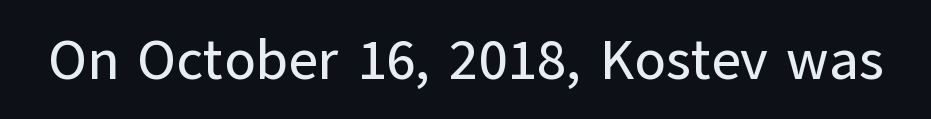
The image shows 57 px sans-serif type, upright; set normal letter spacing, not underlined; low stroke contrast and a medium x-height.
